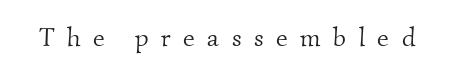
{"bold": "no", "underline": "no", "letter_spacing": "wide", "letter_spacing_em": 0.48, "glyph_px": 26}
